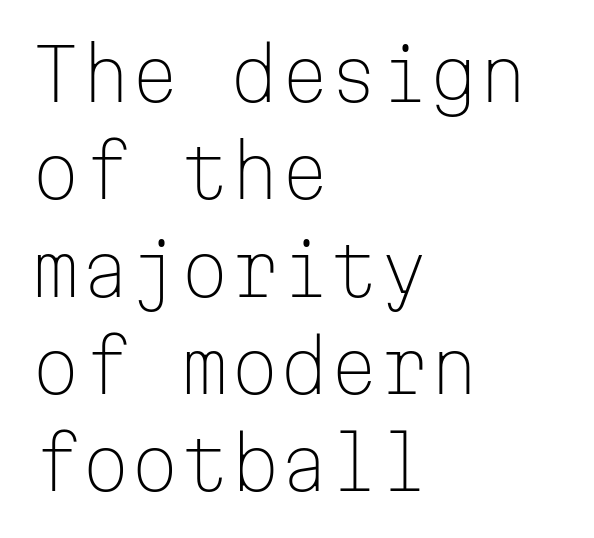
Q: Is the text bold? A: No.
Q: Is the text italic (slanted)? A: No, it is upright.
Q: Is the typeface a serif or a sans-serif typeface? A: Sans-serif.
Q: Is the text underlined? A: No.
Q: How is the paragraph aligned? A: Left-aligned.
Q: Is the spacing between letters normal or unusually wide? A: Normal.
Q: Is the spacing between lines tight, normal or loose? A: Normal.
Q: Width (condensed, normal, or wide)? A: Normal.
Q: Stroke contrast? A: Low.
Q: x-height? A: Medium.
Q: Monospaced? A: Yes.
